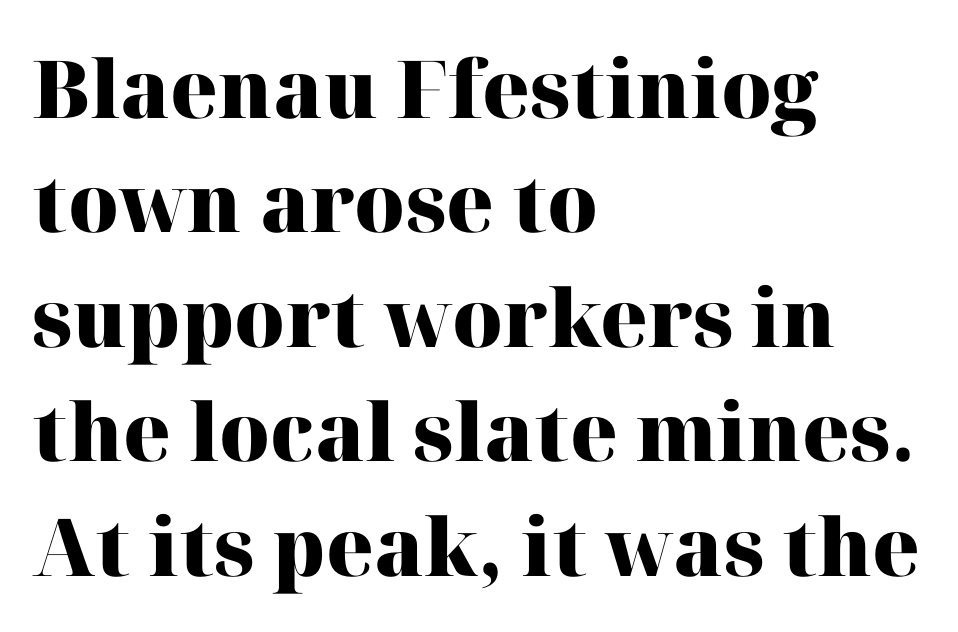
Q: Is the text bold? A: Yes.
Q: Is the text italic (slanted)? A: No, it is upright.
Q: Is the typeface a serif or a sans-serif typeface? A: Serif.
Q: Is the text underlined? A: No.
Q: How is the paragraph aligned? A: Left-aligned.
Q: Is the spacing between letters normal or unusually wide? A: Normal.
Q: Is the spacing between lines tight, normal or loose? A: Normal.
Q: Width (condensed, normal, or wide)? A: Normal.
Q: Stroke contrast? A: High.
Q: x-height? A: Medium.
Q: Monospaced? A: No.
